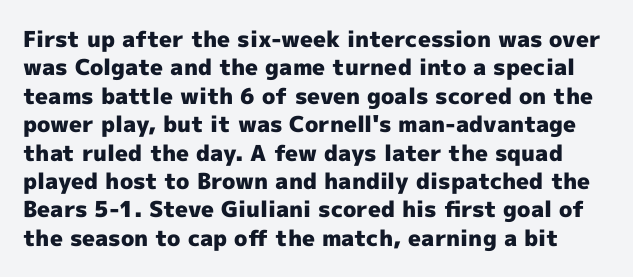
Q: Is the text bold? A: Yes.
Q: Is the text italic (slanted)? A: No, it is upright.
Q: Is the text underlined? A: No.
Q: Is the spacing between letters normal or unusually wide? A: Normal.
Q: Is the spacing between lines tight, normal or loose? A: Normal.
